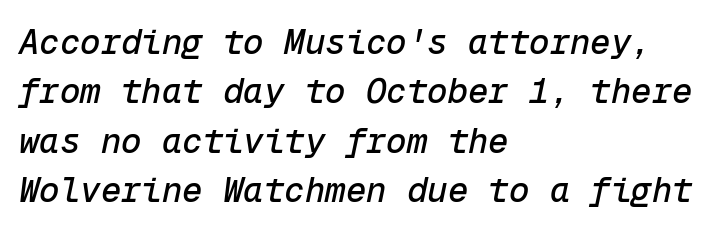
Caption: multi-line text, flush left, ragged right. Slant detected: the letters are inclined. Compared with typical paragraphs, the rows here are spaced about the same. The strip under each line holds only bare page.
